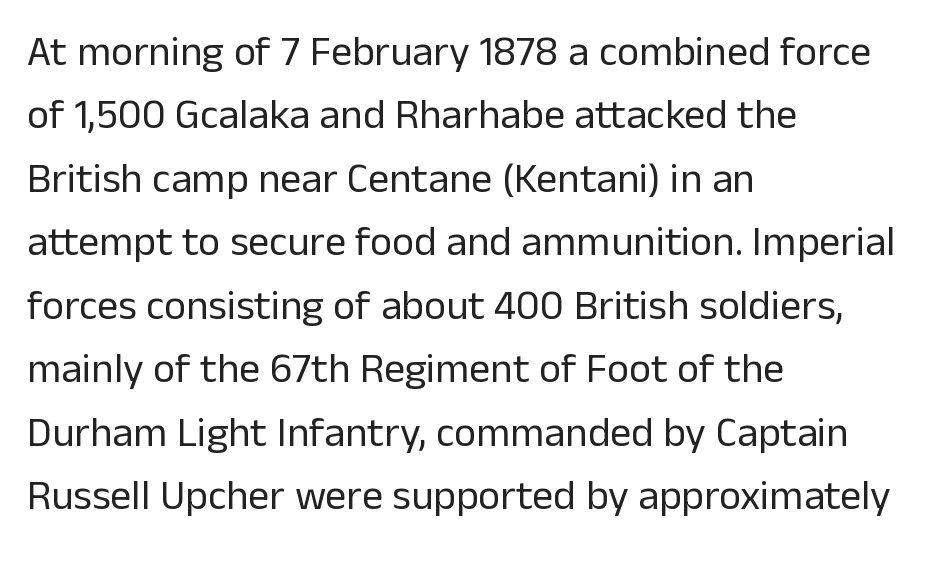
{"serif": "no", "italic": "no", "bold": "no", "weight": "regular", "width": "normal", "stroke_contrast": "low", "x_height": "medium", "monospaced": "no", "underline": "no", "align": "left", "line_spacing": "normal", "line_spacing_ratio": 1.51, "letter_spacing": "normal", "letter_spacing_em": 0.0, "glyph_px": 42}
